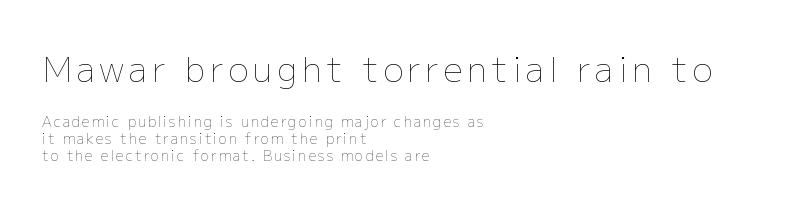
The image shows 34 px thin type, upright; set left-aligned, line spacing 1.2x, not underlined; the first (top) block is 2.43x larger; low stroke contrast and a medium x-height.
